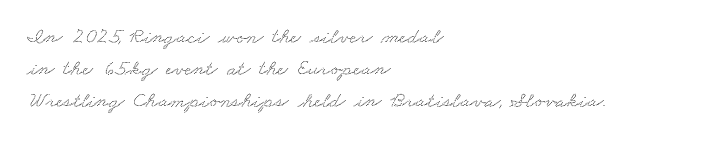
Q: Is the text underlined? A: No.
Q: How is the paragraph aligned? A: Left-aligned.
Q: Is the spacing between letters normal or unusually wide? A: Normal.
Q: Is the spacing between lines tight, normal or loose? A: Normal.
